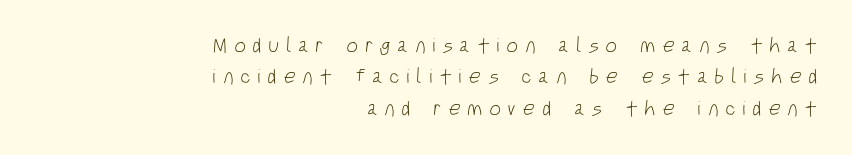
Each row of text sits above clean, open space. This sample keeps an unexceptional amount of space between lines. Notice how the passage keeps a crisp vertical edge on the right only. Look at the tracking — it's clearly loosened, letters drifting apart. Compared with a typical body face, this is equally light or lighter still.
